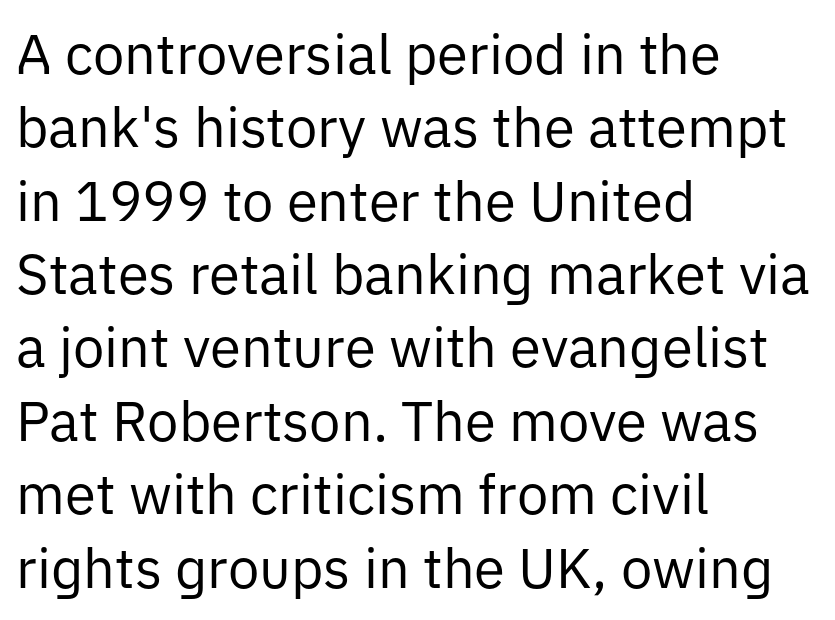
{"serif": "no", "italic": "no", "bold": "no", "weight": "regular", "width": "normal", "stroke_contrast": "low", "x_height": "medium", "monospaced": "no", "underline": "no", "align": "left", "line_spacing": "normal", "line_spacing_ratio": 1.31, "letter_spacing": "normal", "letter_spacing_em": 0.0, "glyph_px": 56}
